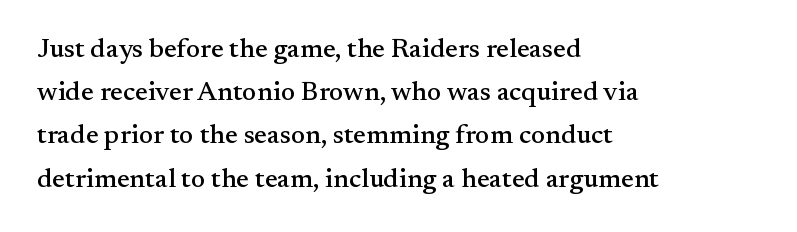
{"italic": "no", "underline": "no", "align": "left", "line_spacing": "normal", "line_spacing_ratio": 1.6, "letter_spacing": "normal", "letter_spacing_em": 0.0, "glyph_px": 27}
